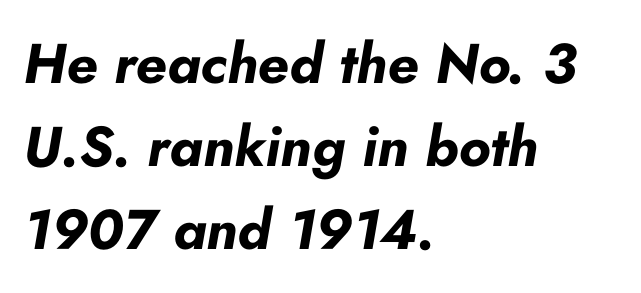
The passage shown leans; its letterforms are oblique. Decoration check: the copy has no underline. The leading is moderate, giving the passage an even texture. The type is set solid horizontally, with unmodified tracking.
